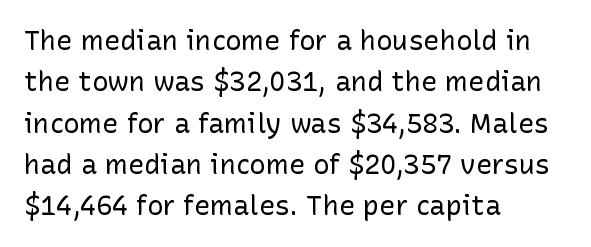
The image shows 27 px text type, upright; set left-aligned, normal line spacing (1.53x), normal letter spacing, not underlined.
